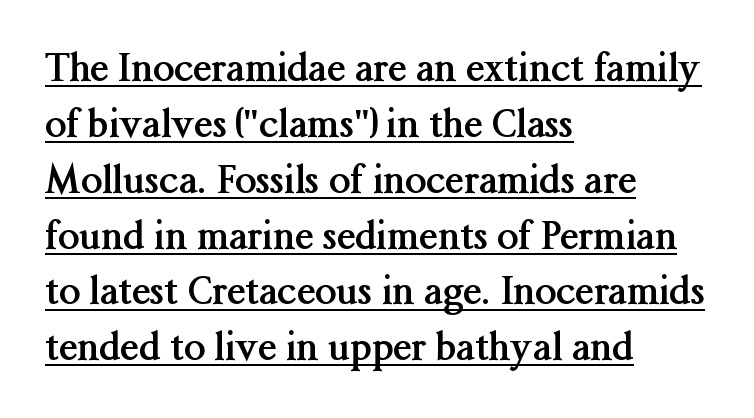
{"serif": "yes", "italic": "no", "bold": "yes", "weight": "semibold", "width": "normal", "stroke_contrast": "medium", "x_height": "medium", "monospaced": "no", "underline": "yes", "align": "left", "line_spacing": "normal", "line_spacing_ratio": 1.47, "letter_spacing": "normal", "letter_spacing_em": 0.0, "glyph_px": 38}
